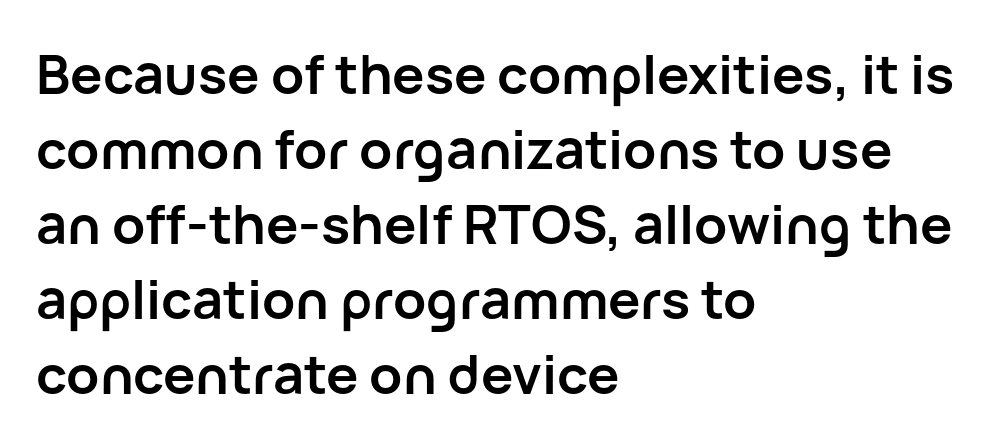
The rendering uses a moderate line-height, typical for paragraphs. Note the varied advance widths — an 'i' is clearly narrower than an 'm'. This sample uses a sans-serif face. The type is set solid horizontally, with unmodified tracking. In terms of weight, the rendering is a true, heavy bold.
